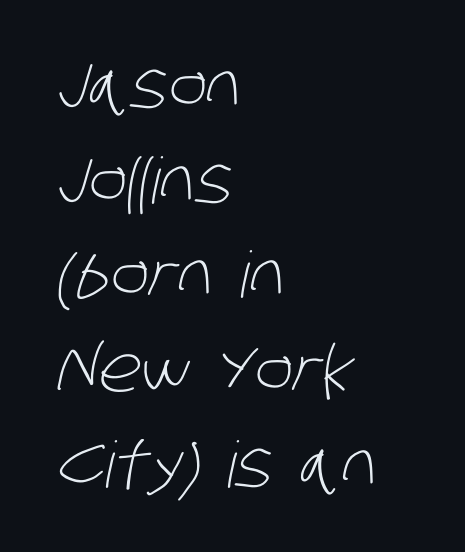
A sans-serif font was chosen for this passage. Regarding leading, the lines here are spaced in the standard way. The typesetter chose a ragged-right arrangement here. Spacing verdict: proportional, widths tailored to each character. The font is comparable to plain body text, perhaps lighter.
